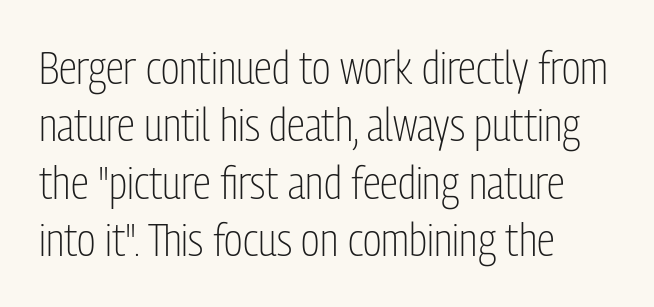
The image shows 46 px light, condensed sans-serif type, upright; set left-aligned, normal line spacing (1.25x), normal letter spacing, not underlined; low stroke contrast and a medium x-height.
